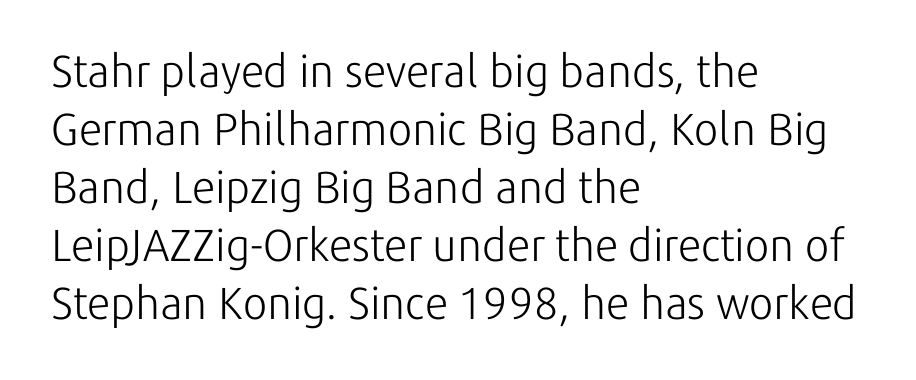
Upright lettering throughout. The face used here is a sans, in the tradition of grotesques and geometrics. A classic flush-left, rag-right setting is used for this passage. Heft: none added — not bold. The foot of each line stays bare and open. Character widths vary here, with narrow letters taking less room than wide ones.
